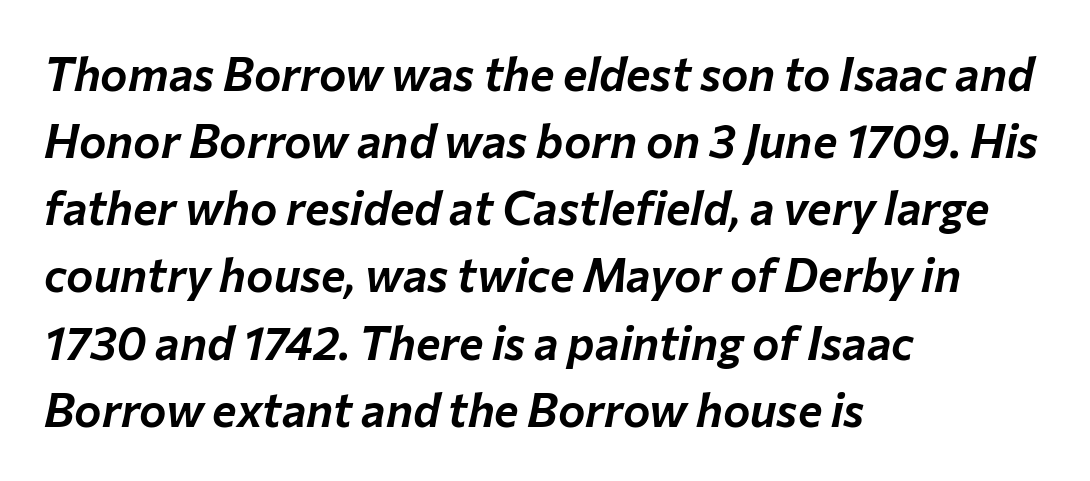
The image shows 46 px text type, italic (leaning right); set left-aligned, normal line spacing (1.46x), normal letter spacing, not underlined; low stroke contrast and a medium x-height.
